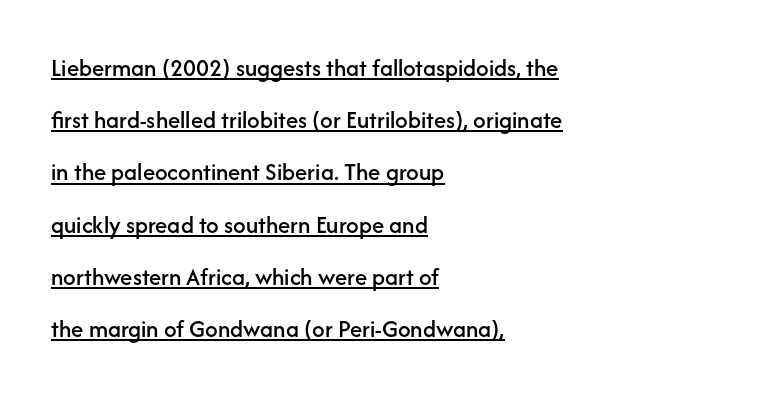
The image shows 25 px text type, upright; set left-aligned, loose line spacing (2.09x), normal letter spacing, underlined.
